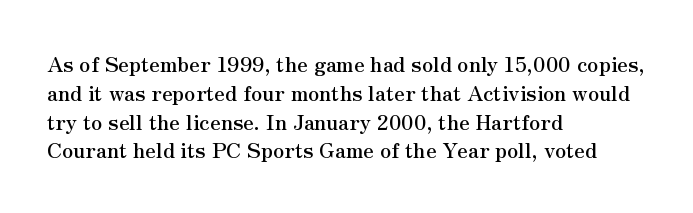
{"italic": "no", "underline": "no", "align": "left", "line_spacing": "normal", "line_spacing_ratio": 1.37, "letter_spacing": "normal", "letter_spacing_em": 0.0, "glyph_px": 21}
